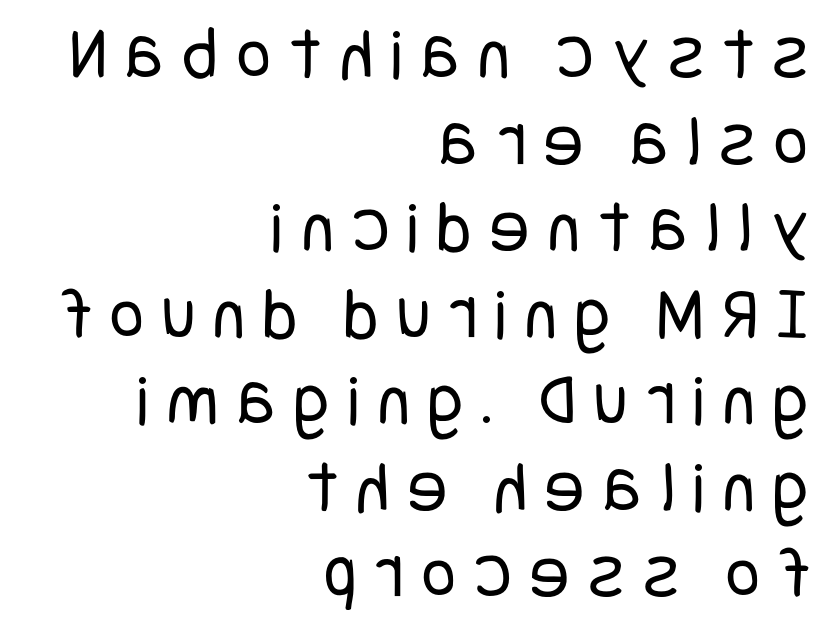
Each word looks stretched out because of the extra space between its letters. Look at the bottom of the vertical strokes: they stop flat, with no serifs. A student would call this right alignment; a typographer would say flush right, rag left. You can tell it's not italic because the verticals are truly vertical.
